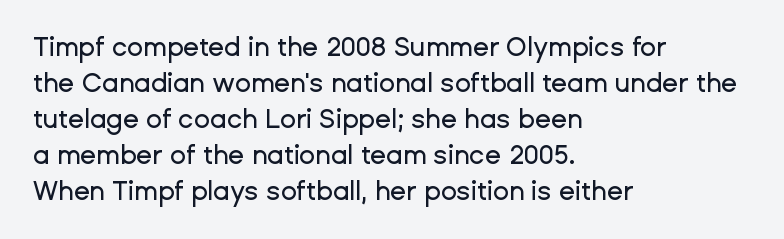
Q: Is the text italic (slanted)? A: No, it is upright.
Q: Is the text underlined? A: No.
Q: How is the paragraph aligned? A: Left-aligned.
Q: Is the spacing between letters normal or unusually wide? A: Normal.
Q: Is the spacing between lines tight, normal or loose? A: Normal.
